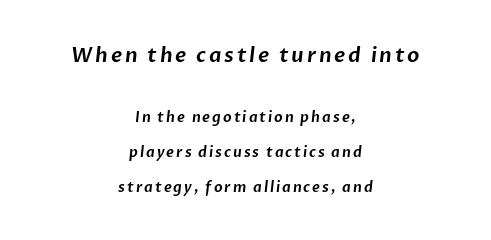
Q: Is the text underlined? A: No.
Q: How is the paragraph aligned? A: Centered.
Q: Is the spacing between lines tight, normal or loose? A: Loose.
Q: Which block of text is set in a larger size, the first (top) or the second (bottom)? A: The first (top) one.
